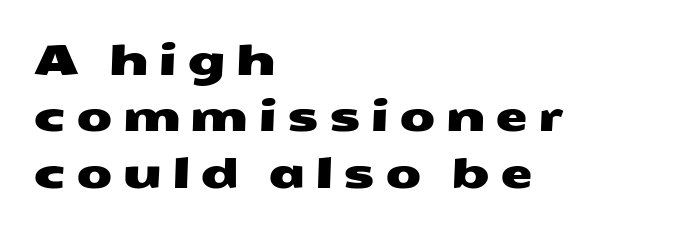
The image shows 42 px wide sans-serif type; set left-aligned, normal line spacing (1.34x), unusually wide letter spacing (+0.23 em), not underlined; medium stroke contrast and a medium x-height.
